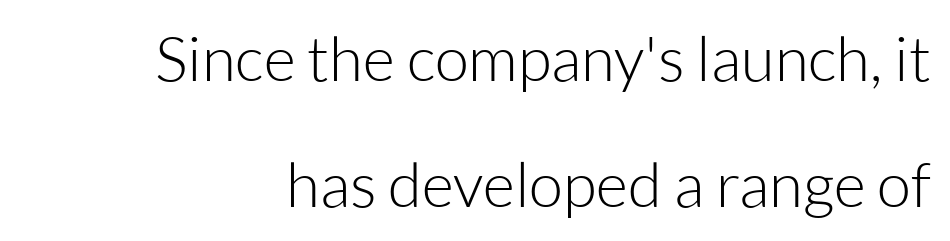
The image shows 62 px light sans-serif type, upright; set loose line spacing (2.04x), normal letter spacing, not underlined; low stroke contrast and a medium x-height.
